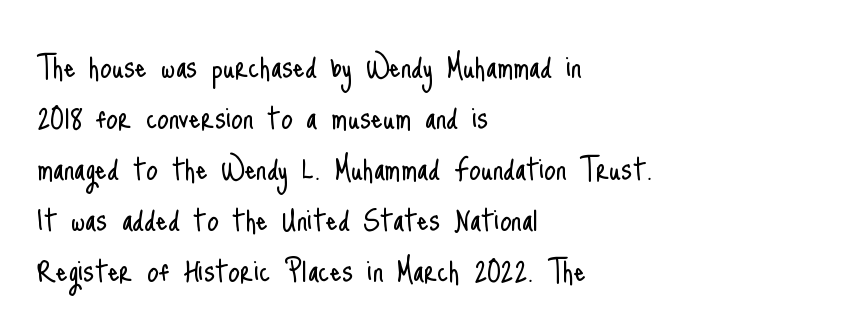
Q: Is the text bold? A: No.
Q: Is the text italic (slanted)? A: No, it is upright.
Q: Is the typeface a serif or a sans-serif typeface? A: Sans-serif.
Q: Is the text underlined? A: No.
Q: How is the paragraph aligned? A: Left-aligned.
Q: Is the spacing between letters normal or unusually wide? A: Normal.
Q: Is the spacing between lines tight, normal or loose? A: Normal.
Q: Width (condensed, normal, or wide)? A: Condensed.
Q: Stroke contrast? A: Low.
Q: x-height? A: Small.
Q: Monospaced? A: No.
